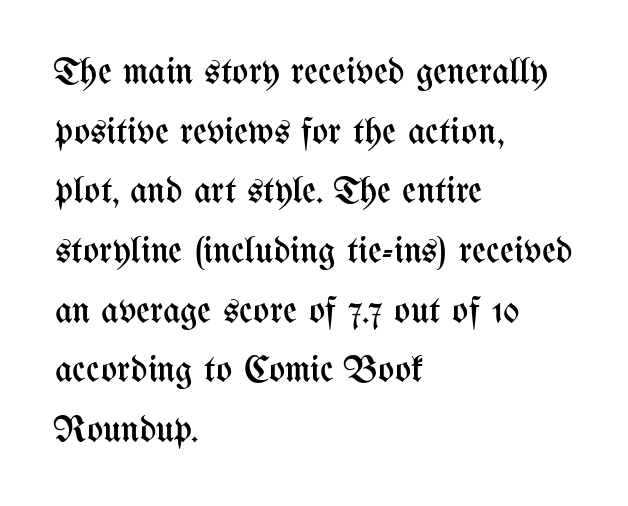
The image shows 38 px regular-weight, condensed type, upright; set left-aligned, normal line spacing (1.57x), normal letter spacing, not underlined; medium stroke contrast and a medium x-height.
